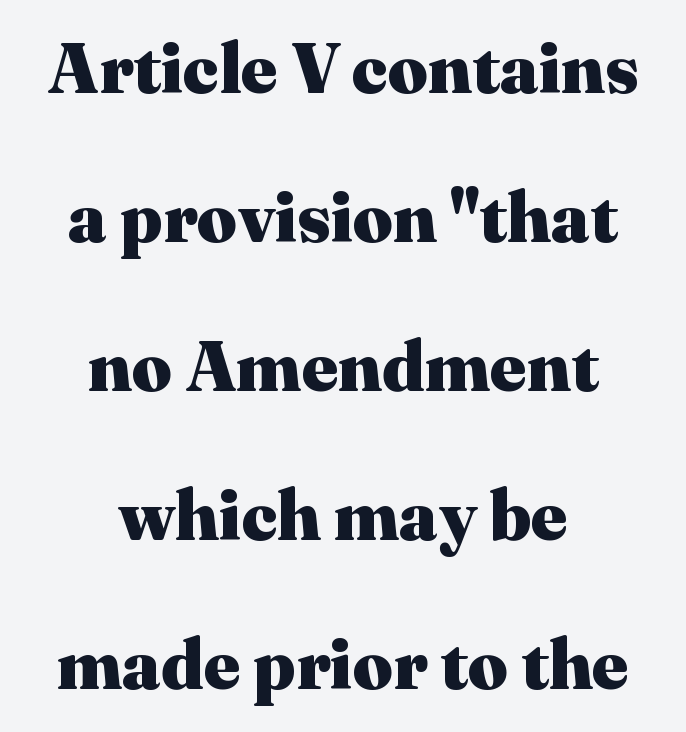
{"serif": "yes", "italic": "no", "bold": "yes", "weight": "heavy", "width": "normal", "stroke_contrast": "medium", "x_height": "medium", "monospaced": "no", "underline": "no", "align": "center", "line_spacing": "loose", "line_spacing_ratio": 2.13, "letter_spacing": "normal", "letter_spacing_em": 0.0, "glyph_px": 70}
